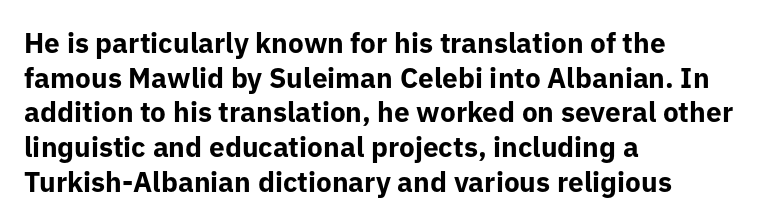
Q: Is the text bold? A: Yes.
Q: Is the text italic (slanted)? A: No, it is upright.
Q: Is the typeface a serif or a sans-serif typeface? A: Sans-serif.
Q: Is the text underlined? A: No.
Q: How is the paragraph aligned? A: Left-aligned.
Q: Is the spacing between letters normal or unusually wide? A: Normal.
Q: Width (condensed, normal, or wide)? A: Normal.
Q: Stroke contrast? A: Low.
Q: x-height? A: Medium.
Q: Monospaced? A: No.
